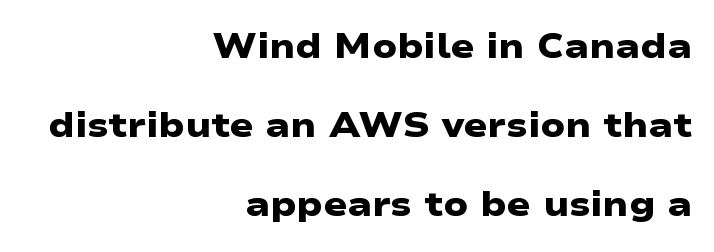
{"serif": "no", "bold": "yes", "weight": "heavy", "width": "wide", "stroke_contrast": "low", "x_height": "medium", "monospaced": "no", "underline": "no", "align": "right", "line_spacing": "loose", "line_spacing_ratio": 2.26, "letter_spacing": "normal", "letter_spacing_em": 0.0, "glyph_px": 35}
